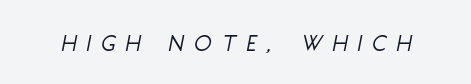
The image shows 25 px text type, italic (leaning right); set unusually wide letter spacing (+0.43 em), not underlined.
